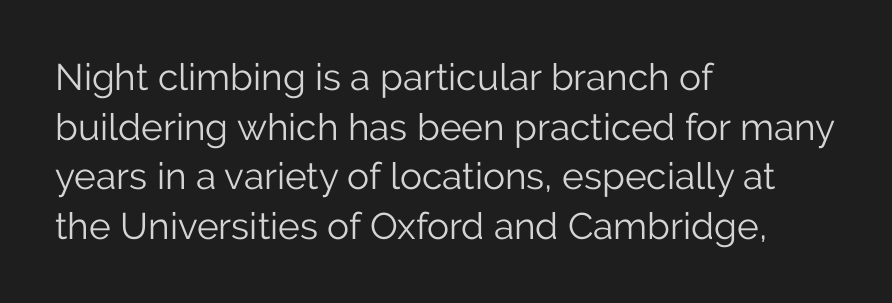
The image shows 37 px light sans-serif type, upright; set left-aligned, normal line spacing (1.34x), normal letter spacing, not underlined; low stroke contrast and a medium x-height.
